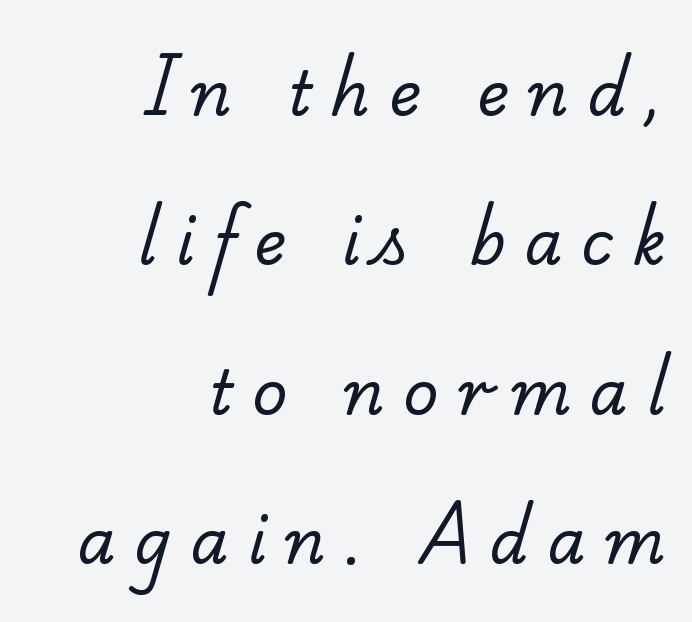
Q: Is the text bold? A: No.
Q: Is the text underlined? A: No.
Q: How is the paragraph aligned? A: Right-aligned.
Q: Is the spacing between letters normal or unusually wide? A: Unusually wide.
Q: Is the spacing between lines tight, normal or loose? A: Loose.
Q: Width (condensed, normal, or wide)? A: Normal.
Q: Stroke contrast? A: Low.
Q: x-height? A: Small.
Q: Monospaced? A: No.
